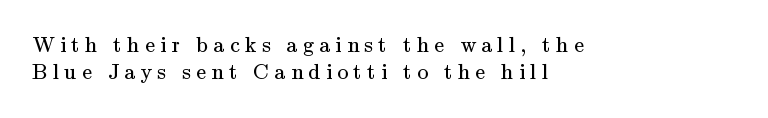
All the whitespace from short lines collects on the right. No italicization has been applied; the sample stays upright. Quick note: underline off. The typeface has the unassuming heft of standard copy or less.
